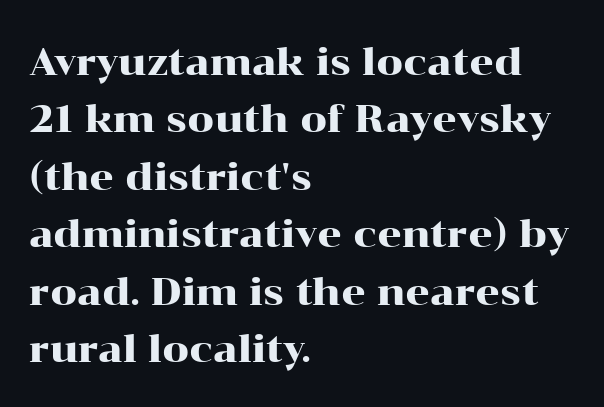
No italicization has been applied; the sample stays upright. The passage shown is typed in a proportional face where columns would drift. Font category for this specimen: serif. These lines are set flush left with a ragged right edge. This sample keeps an unexceptional amount of space between lines.
